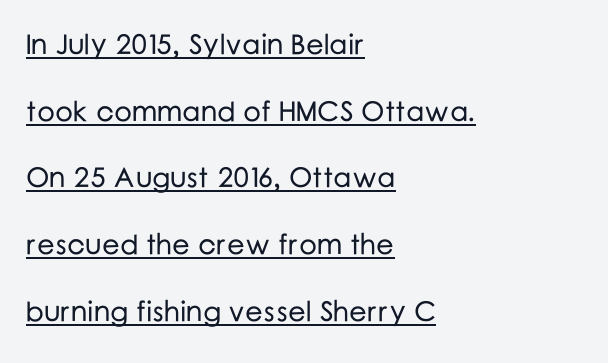
The image shows 28 px sans-serif type, upright; set left-aligned, loose line spacing (2.38x), normal letter spacing, underlined; low stroke contrast and a medium x-height.
